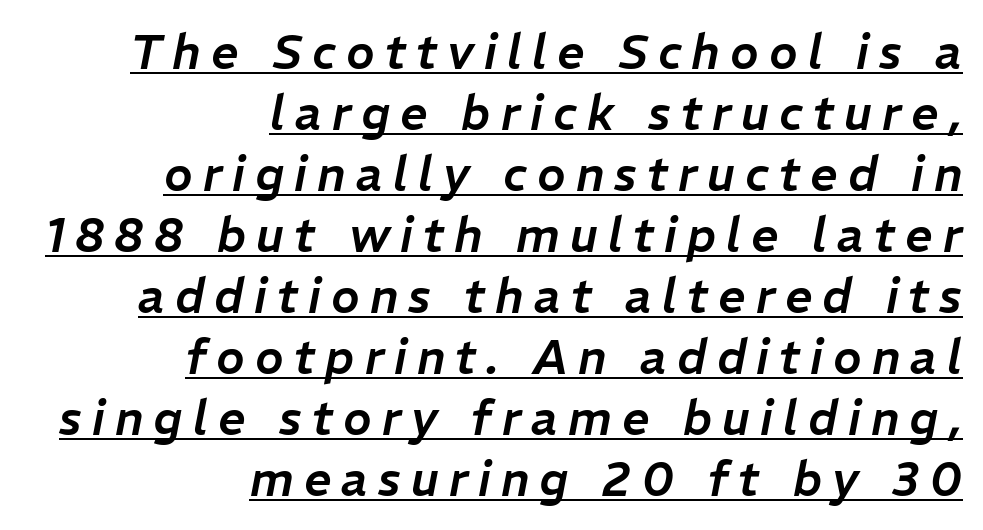
The image shows 48 px text type, italic (leaning right); set right-aligned, normal line spacing (1.27x), unusually wide letter spacing (+0.21 em), underlined; low stroke contrast and a medium x-height.
